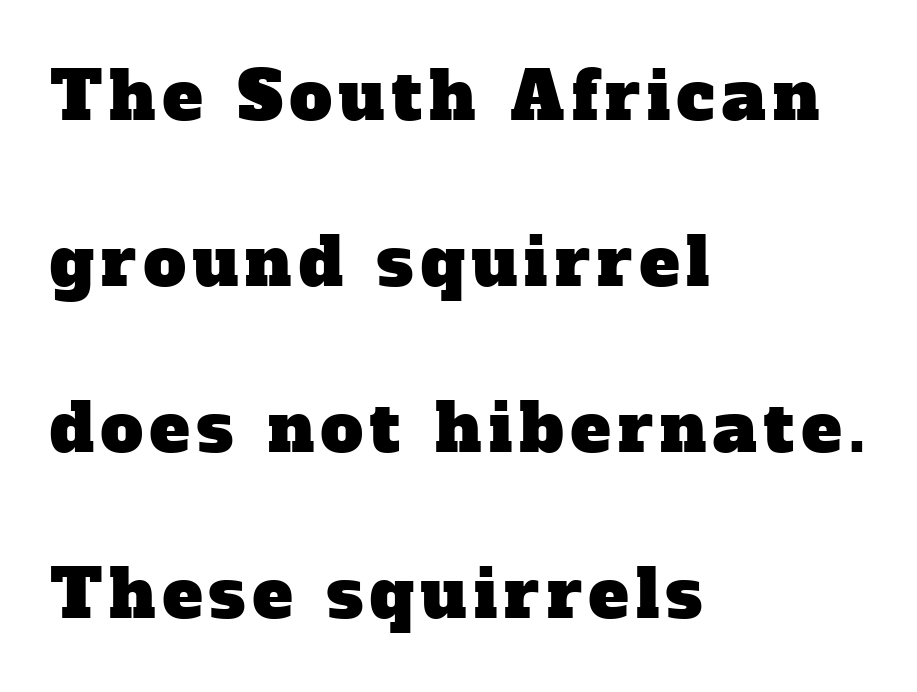
{"serif": "yes", "width": "normal", "stroke_contrast": "low", "x_height": "medium", "monospaced": "no", "underline": "no", "align": "left", "line_spacing": "loose", "line_spacing_ratio": 2.48, "glyph_px": 67}
